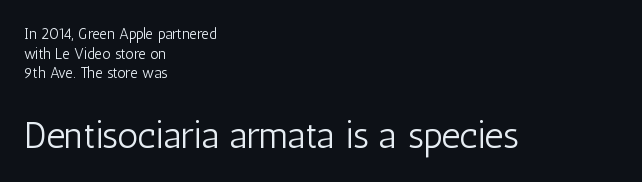
Quick note: interline space is typical. The weight would be labelled regular, book, light, or lighter still. Think of a printed novel: that variable character pitch is what you see here. Tracking value appears to be zero — textbook default spacing.
